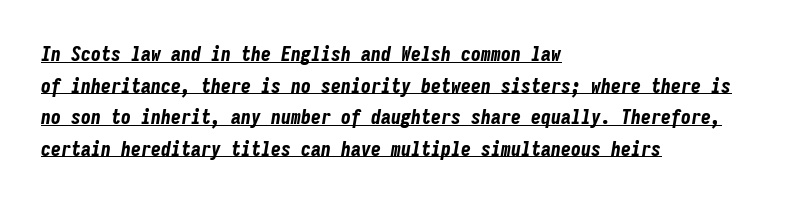
If you drew a ruler down the left edge, every line would touch it. Heavy, bold letterforms. Underlined type. You could call the tracking neutral — neither tight nor loose. The rendering uses a moderate line-height, typical for paragraphs.
